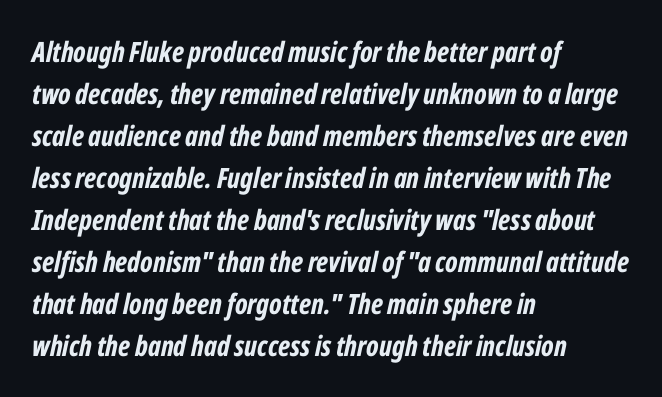
The image shows 28 px bold, condensed type, italic (leaning right); set left-aligned, normal line spacing (1.5x), normal letter spacing, not underlined; low stroke contrast and a medium x-height.
